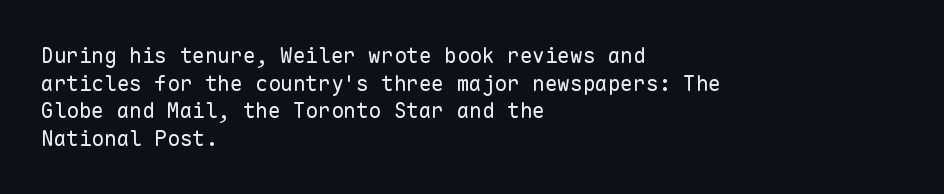
Teacher's note: observe the even left margin — that is flush-left alignment. The line texture is even and compact thanks to regular tracking. The lettering stays uniformly vertical, giving the passage a roman look. The baseline area is clear.
